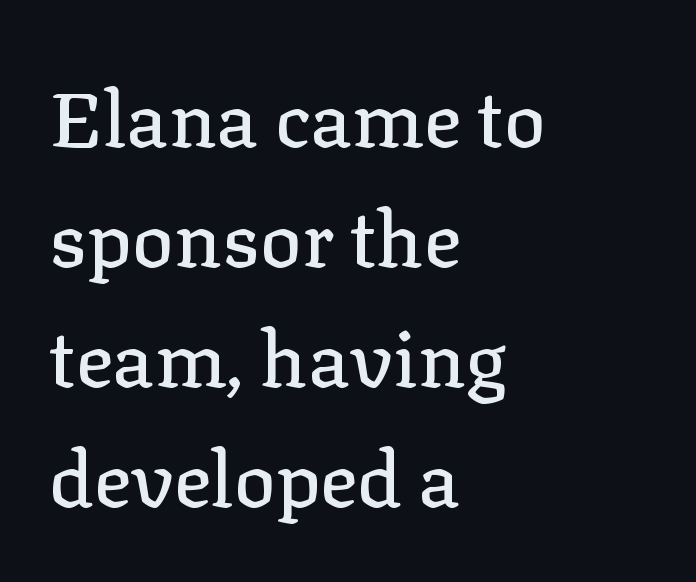
The specimen reads as upright at a glance. Inter-character spacing is left at the font's built-in metrics. The passage is arranged the way most books set body copy — flush left. Typographically, this falls in the serif category. Here the designer chose a conventional face with non-uniform glyph widths. Leading: standard.
